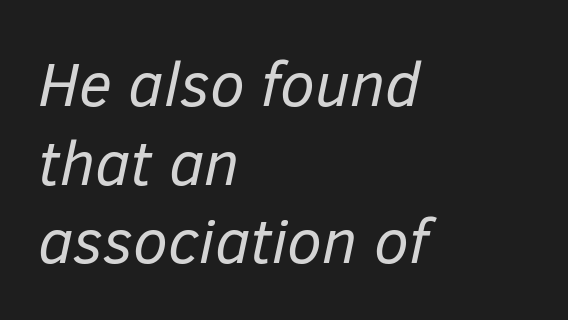
The image shows 63 px regular-weight type, italic (leaning right); set left-aligned, normal line spacing (1.25x), normal letter spacing, not underlined; low stroke contrast and a medium x-height.
